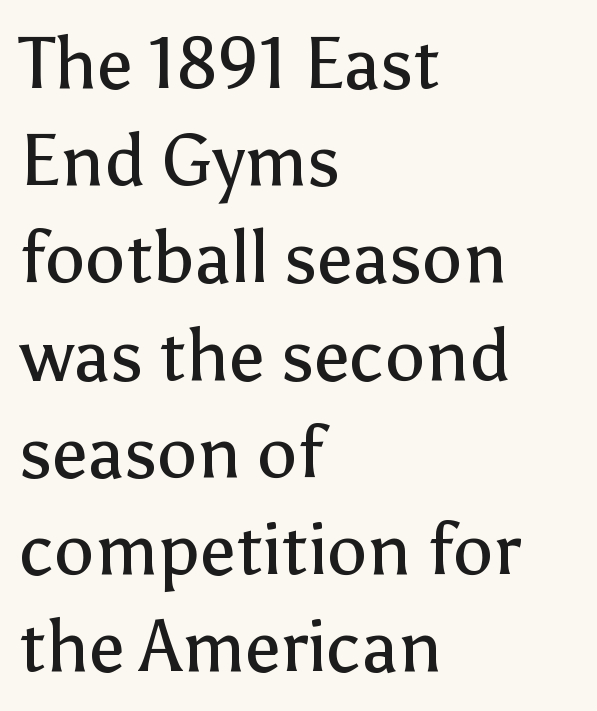
Q: Is the text bold? A: No.
Q: Is the text italic (slanted)? A: No, it is upright.
Q: Is the typeface a serif or a sans-serif typeface? A: Sans-serif.
Q: Is the text underlined? A: No.
Q: How is the paragraph aligned? A: Left-aligned.
Q: Is the spacing between letters normal or unusually wide? A: Normal.
Q: Is the spacing between lines tight, normal or loose? A: Normal.
Q: Width (condensed, normal, or wide)? A: Normal.
Q: Stroke contrast? A: Low.
Q: x-height? A: Medium.
Q: Monospaced? A: No.
